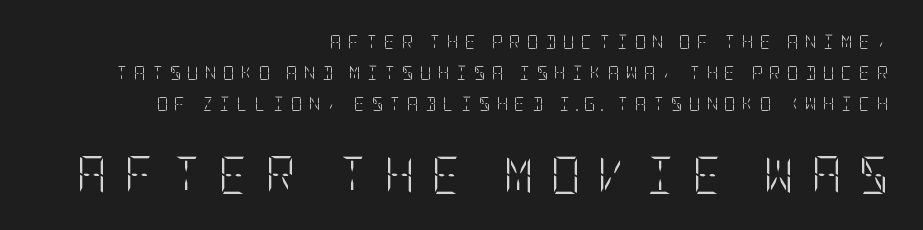
Q: Is the text bold? A: No.
Q: Is the text italic (slanted)? A: No, it is upright.
Q: Is the text underlined? A: No.
Q: How is the paragraph aligned? A: Right-aligned.
Q: Is the spacing between letters normal or unusually wide? A: Unusually wide.
Q: Is the spacing between lines tight, normal or loose? A: Loose.
Q: Which block of text is set in a larger size, the first (top) or the second (bottom)? A: The second (bottom) one.
Q: Width (condensed, normal, or wide)? A: Condensed.
Q: Stroke contrast? A: Low.
Q: x-height? A: Large.
